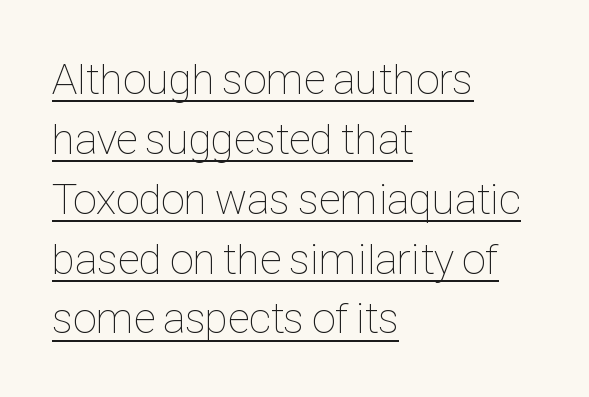
{"italic": "no", "bold": "no", "weight": "thin", "width": "condensed", "stroke_contrast": "low", "x_height": "medium", "monospaced": "no", "underline": "yes", "align": "left", "line_spacing": "normal", "line_spacing_ratio": 1.36, "letter_spacing": "normal", "letter_spacing_em": 0.0, "glyph_px": 44}
